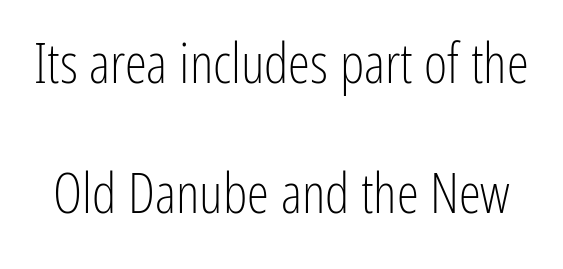
The image shows 56 px light, condensed sans-serif type, upright; set loose line spacing (2.33x), normal letter spacing, not underlined; low stroke contrast and a medium x-height.
